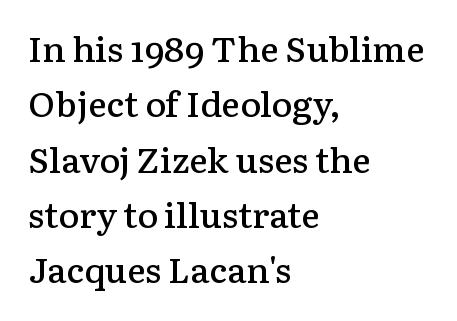
{"serif": "yes", "italic": "no", "bold": "semi", "weight": "semibold", "width": "normal", "stroke_contrast": "low", "x_height": "medium", "monospaced": "no", "underline": "no", "align": "left", "line_spacing": "normal", "line_spacing_ratio": 1.58, "letter_spacing": "normal", "letter_spacing_em": 0.0, "glyph_px": 35}
